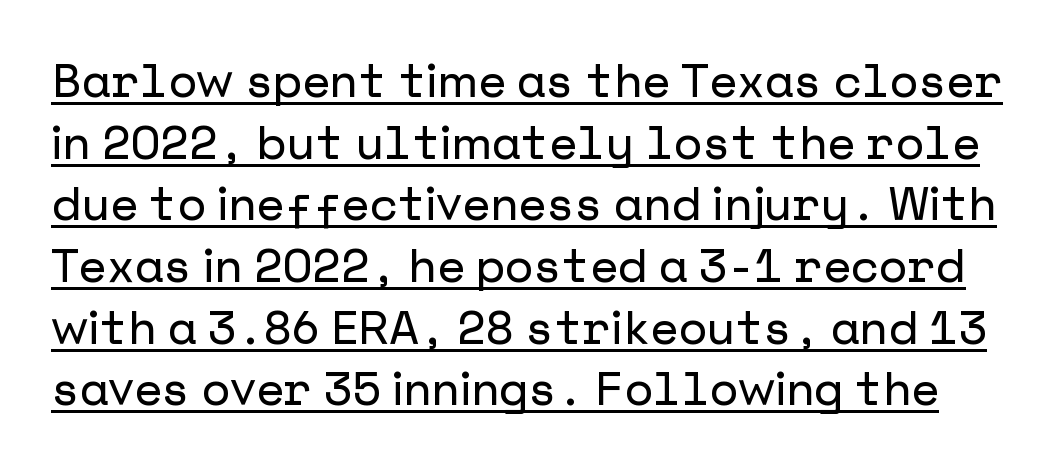
Q: Is the text italic (slanted)? A: No, it is upright.
Q: Is the typeface a serif or a sans-serif typeface? A: Sans-serif.
Q: Is the text underlined? A: Yes.
Q: Is the spacing between letters normal or unusually wide? A: Normal.
Q: Is the spacing between lines tight, normal or loose? A: Normal.
Q: Width (condensed, normal, or wide)? A: Normal.
Q: Stroke contrast? A: Low.
Q: x-height? A: Medium.
